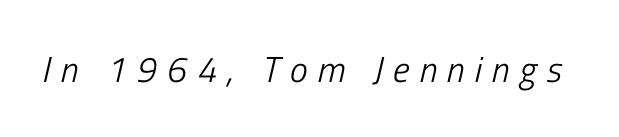
Words float on clear page, feet unadorned. Each word looks stretched out because of the extra space between its letters. Is this a fixed-width face? No — the glyphs have proportional, varying widths. Posture: slanted. The font is comparable to plain body text, perhaps lighter.
